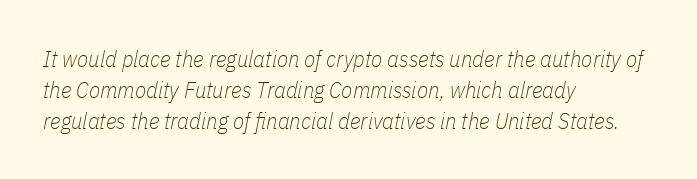
{"italic": "yes", "lean": "right", "slant_degrees": 11, "bold": "no", "underline": "no", "align": "left", "line_spacing": "normal", "line_spacing_ratio": 1.34, "letter_spacing": "normal", "letter_spacing_em": 0.0, "glyph_px": 23}
